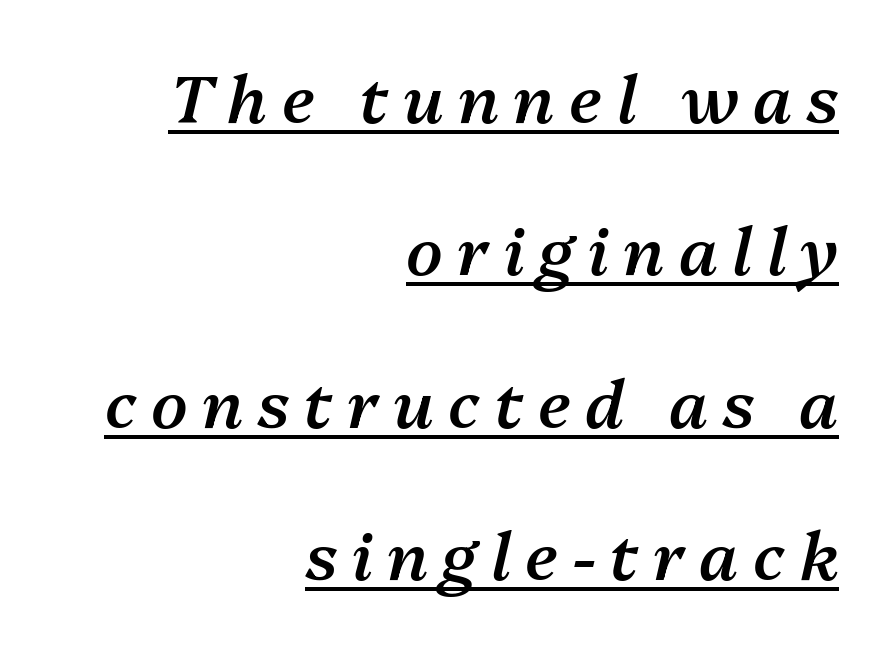
The image shows 66 px semibold type, italic (leaning right); set right-aligned, loose line spacing (2.31x), unusually wide letter spacing (+0.22 em), underlined; medium stroke contrast and a medium x-height.
